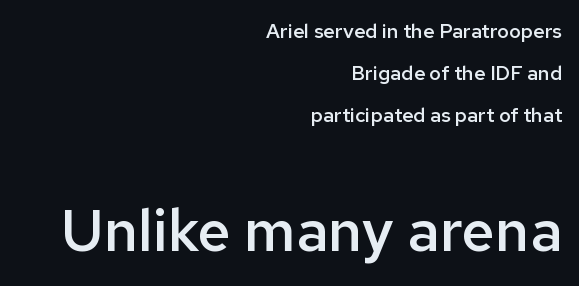
{"serif": "no", "italic": "no", "bold": "semi", "weight": "semibold", "width": "normal", "stroke_contrast": "low", "x_height": "medium", "monospaced": "no", "underline": "no", "align": "right", "line_spacing": "loose", "line_spacing_ratio": 2.09, "letter_spacing": "normal", "letter_spacing_em": 0.0, "larger_block": "second", "size_ratio": 2.95, "glyph_px": 59}
